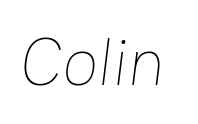
The face used here is rendered with its standard letterfit. Anything drawn beneath the words? Only blank space. Is the stroke heavy? The answer is a plain regular-or-lighter. You could not count columns in this text — the font is proportionally spaced.
